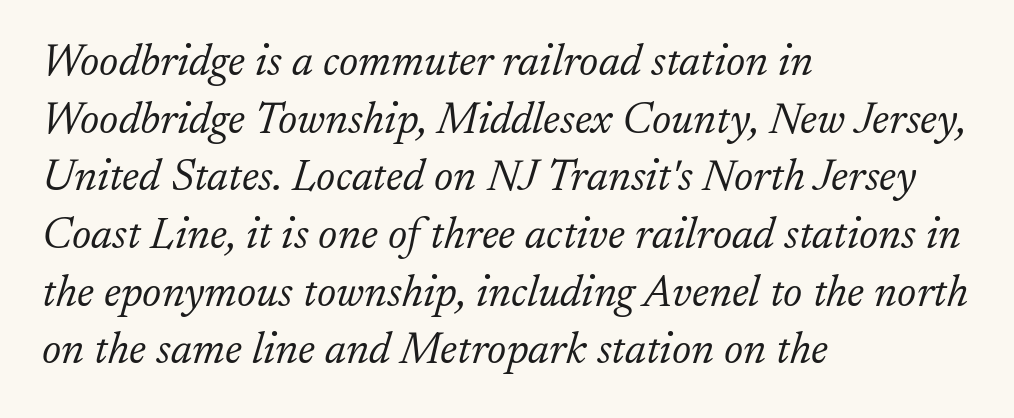
The image shows 44 px light serif type, italic (leaning right); set left-aligned, normal line spacing (1.31x), normal letter spacing, not underlined; low stroke contrast and a small x-height.
